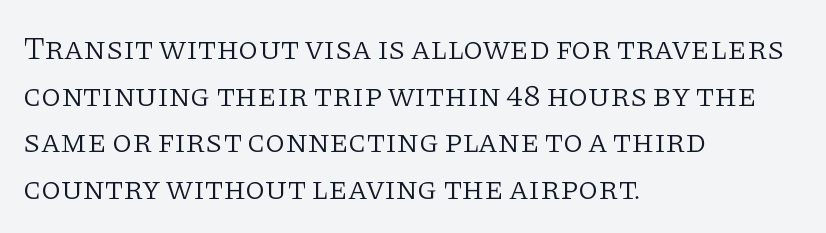
The image shows 32 px light serif type, upright; set left-aligned, normal line spacing (1.46x), normal letter spacing, not underlined; low stroke contrast and a large x-height.
